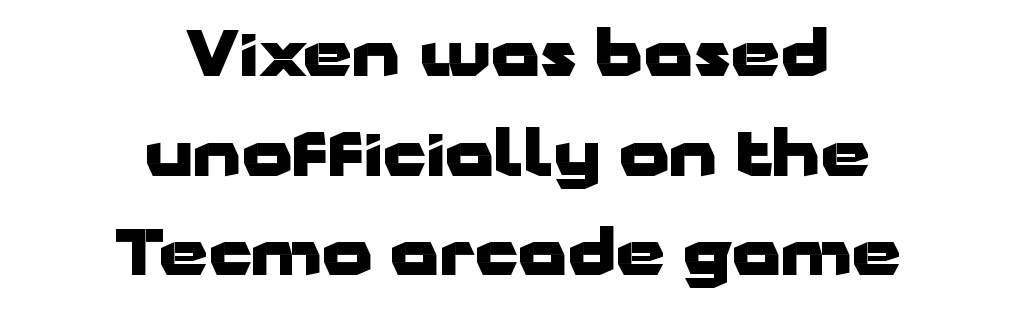
The image shows 63 px heavy, wide sans-serif type, upright; set centered, normal line spacing (1.58x), normal letter spacing, not underlined; low stroke contrast and a medium x-height.
